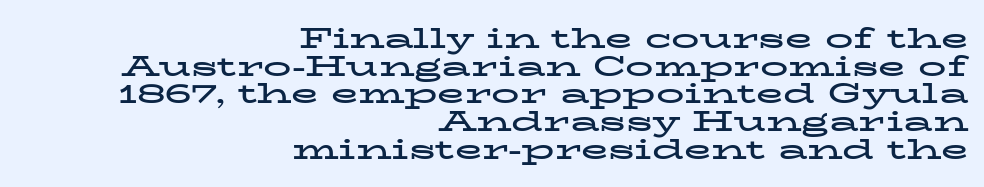
Q: Is the text bold? A: Yes.
Q: Is the text italic (slanted)? A: No, it is upright.
Q: Is the typeface a serif or a sans-serif typeface? A: Serif.
Q: Is the text underlined? A: No.
Q: How is the paragraph aligned? A: Right-aligned.
Q: Is the spacing between letters normal or unusually wide? A: Normal.
Q: Is the spacing between lines tight, normal or loose? A: Tight.
Q: Width (condensed, normal, or wide)? A: Wide.
Q: Stroke contrast? A: Low.
Q: x-height? A: Medium.
Q: Monospaced? A: No.
